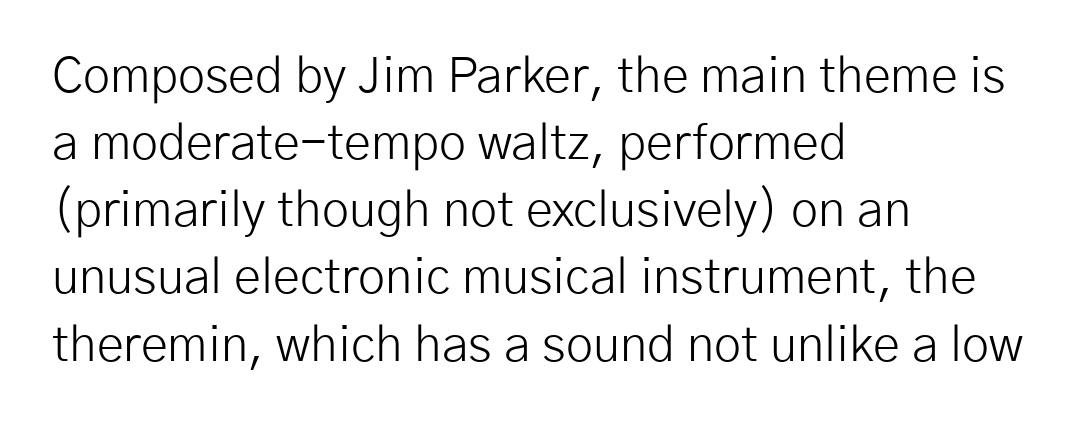
{"serif": "no", "italic": "no", "bold": "no", "weight": "light", "width": "normal", "stroke_contrast": "low", "x_height": "medium", "monospaced": "no", "underline": "no", "align": "left", "line_spacing": "normal", "line_spacing_ratio": 1.37, "letter_spacing": "normal", "letter_spacing_em": 0.0, "glyph_px": 49}
